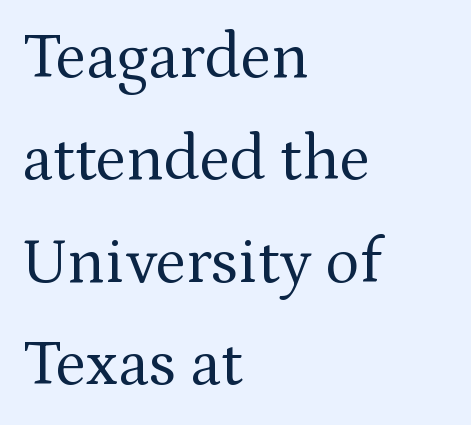
{"serif": "yes", "italic": "no", "bold": "no", "weight": "regular", "width": "normal", "stroke_contrast": "medium", "x_height": "medium", "monospaced": "no", "underline": "no", "align": "left", "line_spacing": "normal", "line_spacing_ratio": 1.6, "letter_spacing": "normal", "letter_spacing_em": 0.0, "glyph_px": 64}
